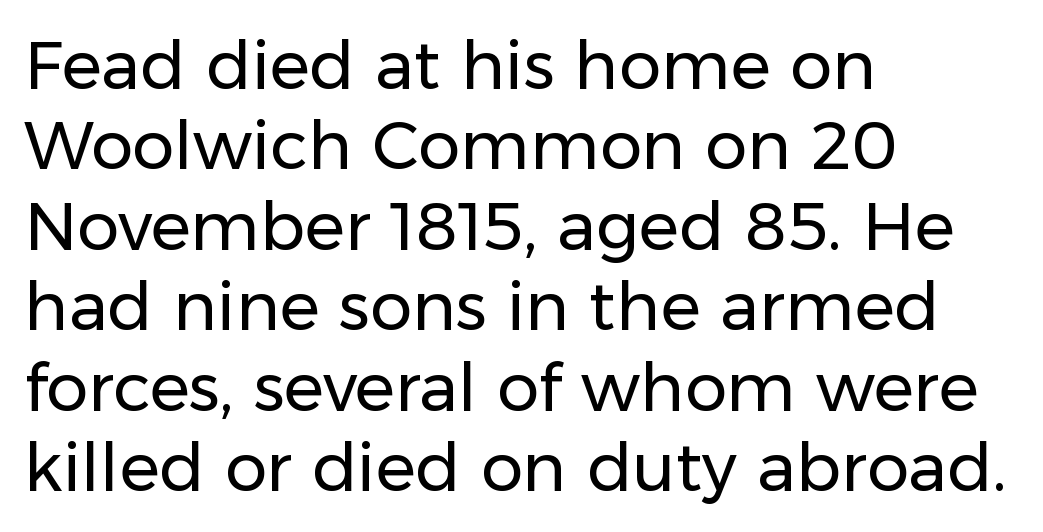
{"serif": "no", "italic": "no", "bold": "no", "weight": "regular", "width": "normal", "stroke_contrast": "low", "x_height": "medium", "monospaced": "no", "underline": "no", "align": "left", "line_spacing_ratio": 1.2, "letter_spacing": "normal", "letter_spacing_em": 0.0, "glyph_px": 67}
